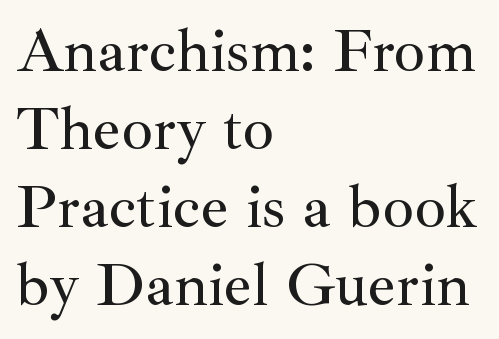
The image shows 62 px serif type, upright; set left-aligned, normal line spacing (1.26x), normal letter spacing, not underlined; medium stroke contrast and a small x-height.
